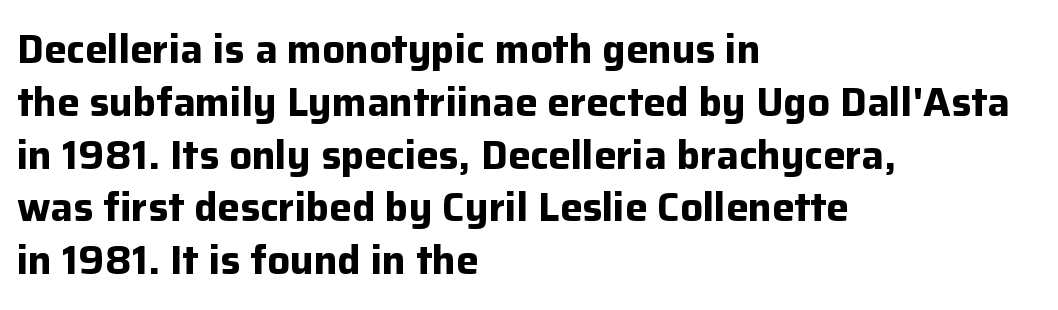
The image shows 40 px bold sans-serif type, upright; set left-aligned, normal line spacing (1.32x), normal letter spacing, not underlined; low stroke contrast and a medium x-height.
